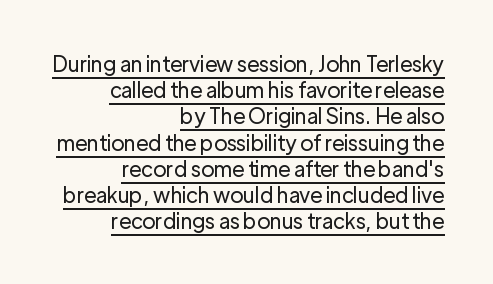
{"italic": "no", "bold": "no", "underline": "yes", "align": "right", "line_spacing": "normal", "line_spacing_ratio": 1.25, "letter_spacing": "normal", "letter_spacing_em": 0.0, "glyph_px": 21}
